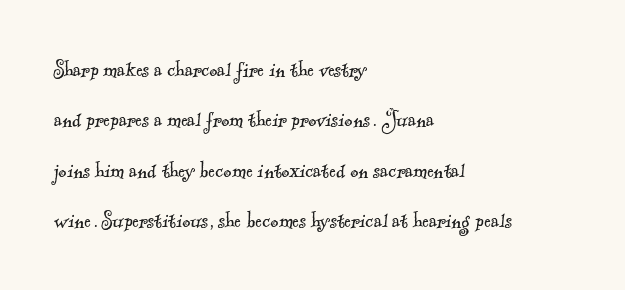
The image shows 25 px text type; set left-aligned, loose line spacing (2.02x), normal letter spacing, not underlined.
